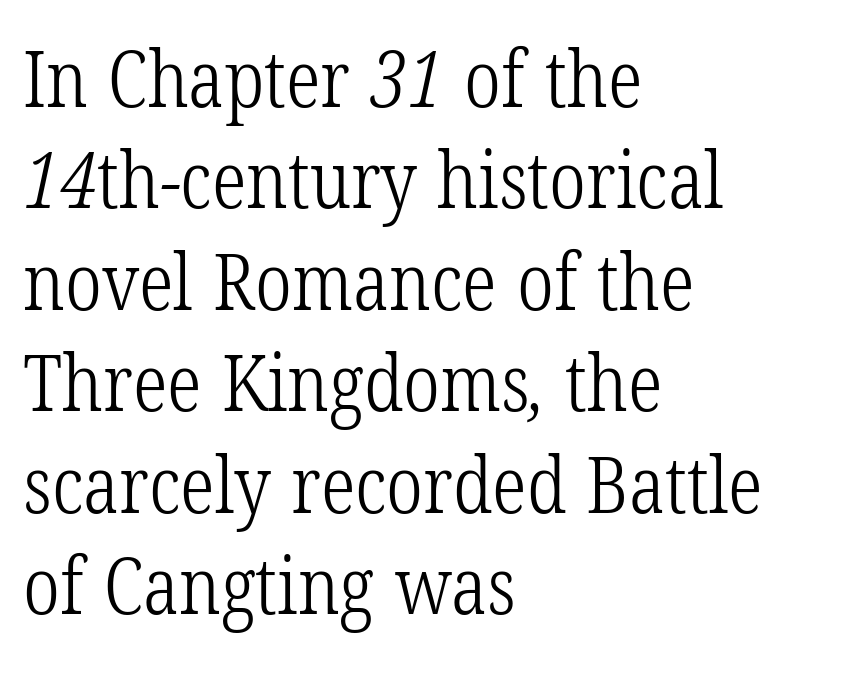
The image shows 78 px light, condensed serif type; set left-aligned, normal line spacing (1.3x), normal letter spacing, not underlined; low stroke contrast and a medium x-height.
